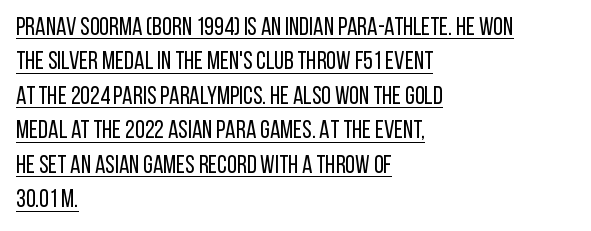
Here the glyphs are tracked normally, forming tight word shapes. Do the letters lean? They stand straight. This rendering uses left alignment, leaving the right contour irregular. Underlined type. Leading matches the norm, producing a regular column. The cut favours lightness, reaching ordinary text weight at its darkest.
